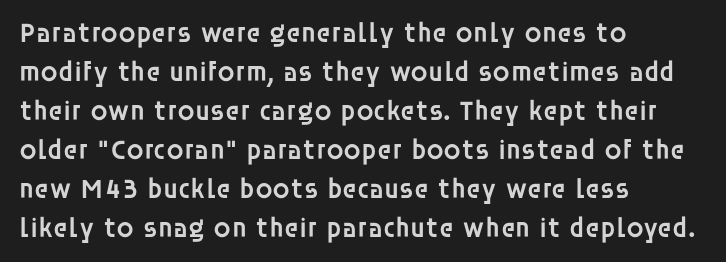
Q: Is the text bold? A: Semi-bold.
Q: Is the text italic (slanted)? A: No, it is upright.
Q: Is the typeface a serif or a sans-serif typeface? A: Sans-serif.
Q: Is the text underlined? A: No.
Q: How is the paragraph aligned? A: Left-aligned.
Q: Is the spacing between letters normal or unusually wide? A: Normal.
Q: Is the spacing between lines tight, normal or loose? A: Normal.
Q: Width (condensed, normal, or wide)? A: Normal.
Q: Stroke contrast? A: Low.
Q: x-height? A: Large.
Q: Monospaced? A: No.
